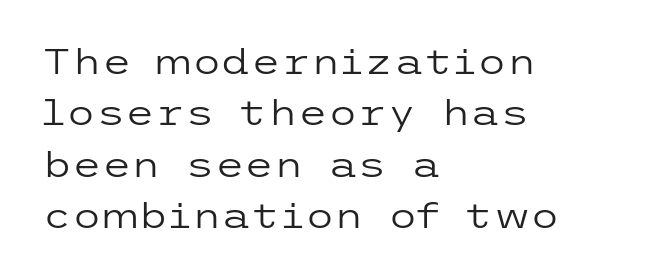
{"serif": "no", "italic": "no", "bold": "no", "weight": "regular", "width": "wide", "stroke_contrast": "low", "x_height": "medium", "underline": "no", "align": "left", "line_spacing": "normal", "line_spacing_ratio": 1.51, "letter_spacing": "normal", "letter_spacing_em": 0.0, "glyph_px": 34}
